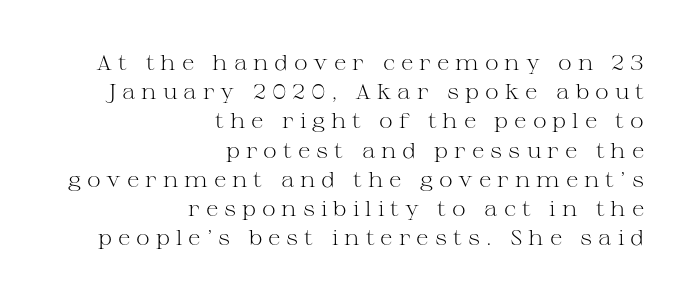
The axis of the letterforms is exactly vertical. All the whitespace from short lines collects on the left. The letterforms sit at book weight or below. The vertical gap from one line to the next is medium. Type without underlining.
